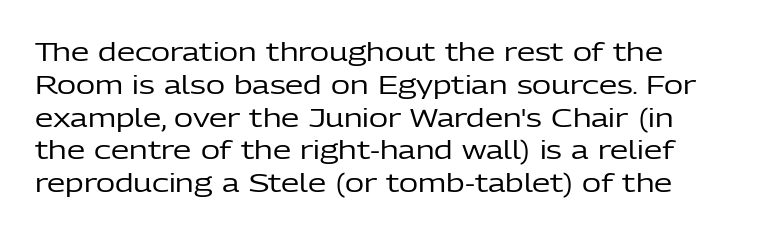
Q: Is the text bold? A: No.
Q: Is the text italic (slanted)? A: No, it is upright.
Q: Is the text underlined? A: No.
Q: Is the spacing between letters normal or unusually wide? A: Normal.
Q: Is the spacing between lines tight, normal or loose? A: Normal.
